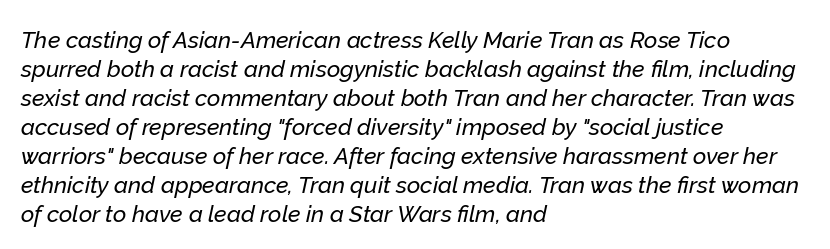
The image shows 23 px text type, italic (leaning right); set left-aligned, normal line spacing (1.26x), normal letter spacing, not underlined.
